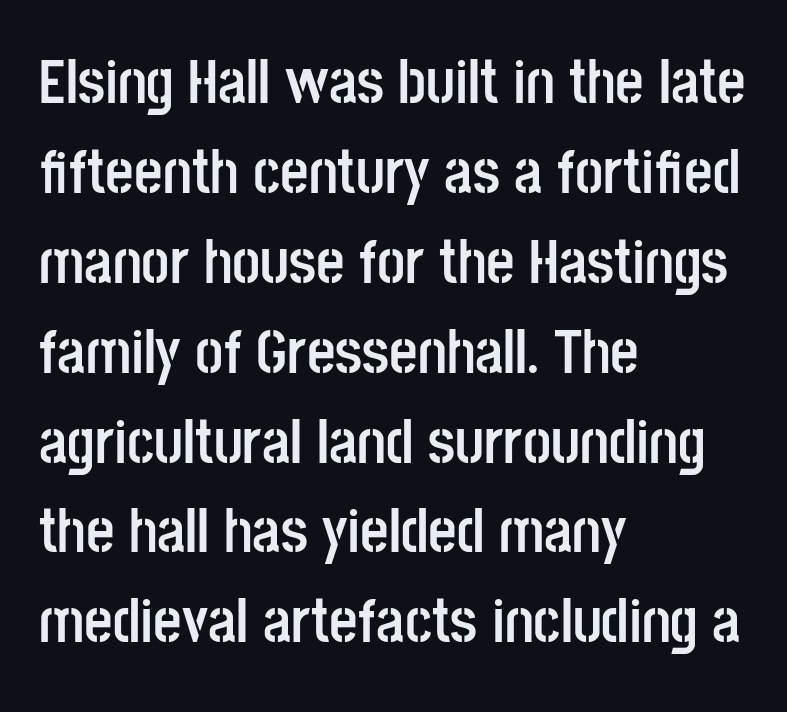
Q: Is the text bold? A: Yes.
Q: Is the text italic (slanted)? A: No, it is upright.
Q: Is the typeface a serif or a sans-serif typeface? A: Sans-serif.
Q: Is the text underlined? A: No.
Q: How is the paragraph aligned? A: Left-aligned.
Q: Is the spacing between letters normal or unusually wide? A: Normal.
Q: Is the spacing between lines tight, normal or loose? A: Normal.
Q: Width (condensed, normal, or wide)? A: Condensed.
Q: Stroke contrast? A: Low.
Q: x-height? A: Large.
Q: Monospaced? A: No.
